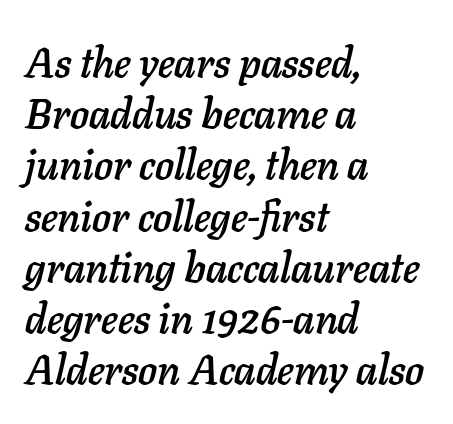
Q: Is the text italic (slanted)? A: Yes, it leans right by about 11 degrees.
Q: Is the text underlined? A: No.
Q: How is the paragraph aligned? A: Left-aligned.
Q: Is the spacing between letters normal or unusually wide? A: Normal.
Q: Width (condensed, normal, or wide)? A: Normal.
Q: Stroke contrast? A: Low.
Q: x-height? A: Medium.
Q: Monospaced? A: No.
